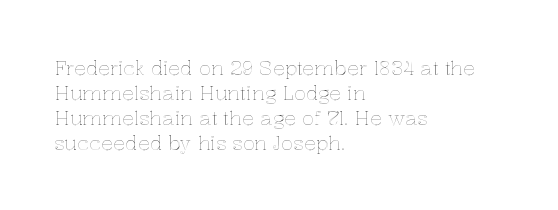
{"italic": "no", "underline": "no", "align": "left", "line_spacing": "normal", "line_spacing_ratio": 1.25, "letter_spacing": "normal", "letter_spacing_em": 0.0, "glyph_px": 20}
